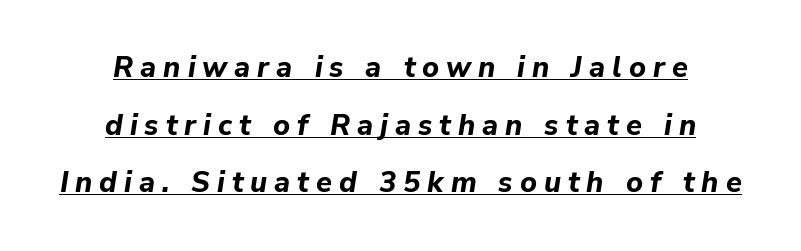
{"italic": "yes", "lean": "right", "slant_degrees": 9, "bold": "yes", "weight": "bold", "width": "normal", "stroke_contrast": "low", "x_height": "medium", "monospaced": "no", "underline": "yes", "align": "center", "line_spacing": "loose", "line_spacing_ratio": 1.99, "letter_spacing": "wide", "letter_spacing_em": 0.24, "glyph_px": 29}
